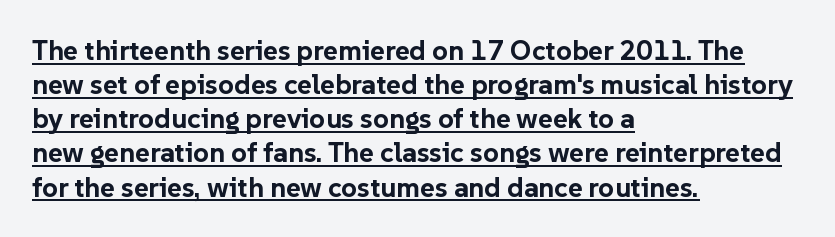
The letters carry no serifs — their stems end cleanly without finishing strokes. The text block is weighted toward the left margin, trailing off unevenly rightward. The sample has been set heavy, in full bold. Like a heading marked for emphasis, these lines bear an underscore.
